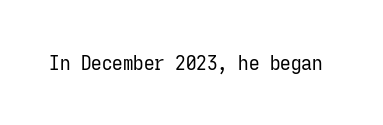
{"italic": "no", "bold": "no", "underline": "no", "letter_spacing": "normal", "letter_spacing_em": 0.0, "glyph_px": 21}
